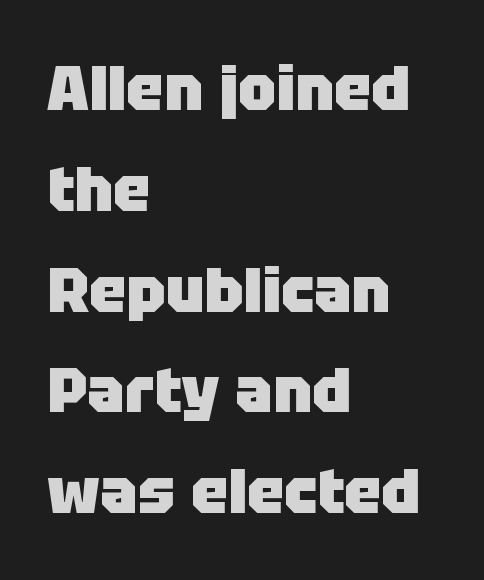
{"serif": "no", "italic": "no", "bold": "yes", "weight": "heavy", "width": "normal", "stroke_contrast": "low", "x_height": "large", "monospaced": "no", "underline": "no", "align": "left", "line_spacing": "normal", "line_spacing_ratio": 1.6, "letter_spacing": "normal", "letter_spacing_em": 0.0, "glyph_px": 63}
